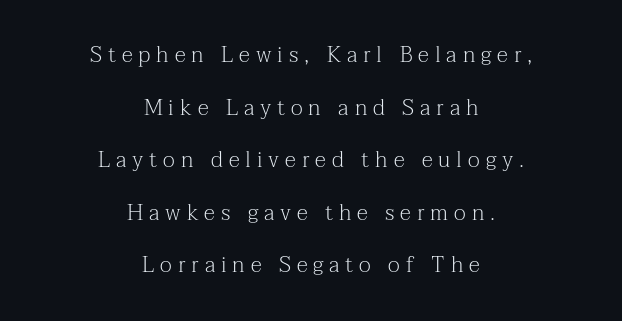
This is not heavy type; no bold has been used. The letterforms stand isolated, each surrounded by extra space. Each row of text sits above clean, open space. Leftover space on each line is divided equally before and after the words.
